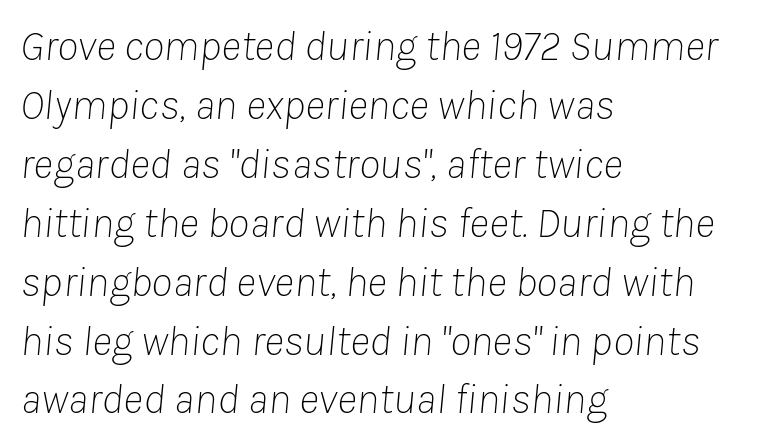
The image shows 43 px thin type, italic (leaning right); set left-aligned, normal line spacing (1.37x), normal letter spacing, not underlined; low stroke contrast and a medium x-height.
